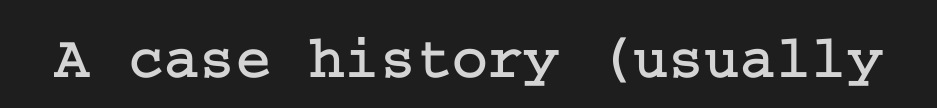
Words appear dense and cohesive because spacing is normal. The letters stand straight up with perfectly vertical stems. Descenders hang freely into open space. Font category for this specimen: serif.
